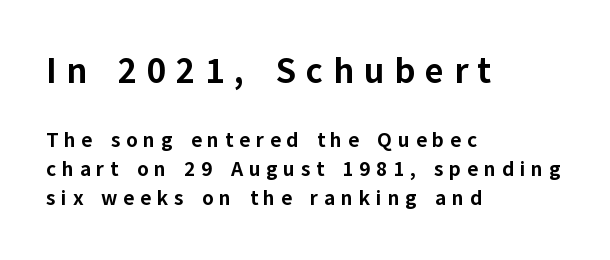
Descender tails drop into unmarked territory. Caption: expanded tracking, letters set apart. The face used here is proportionally spaced, like ordinary book or web type. Every character sits straight up, as roman type does. The passage shown is emphatically bold. In terms of leading, this rendering sits right in the middle.
